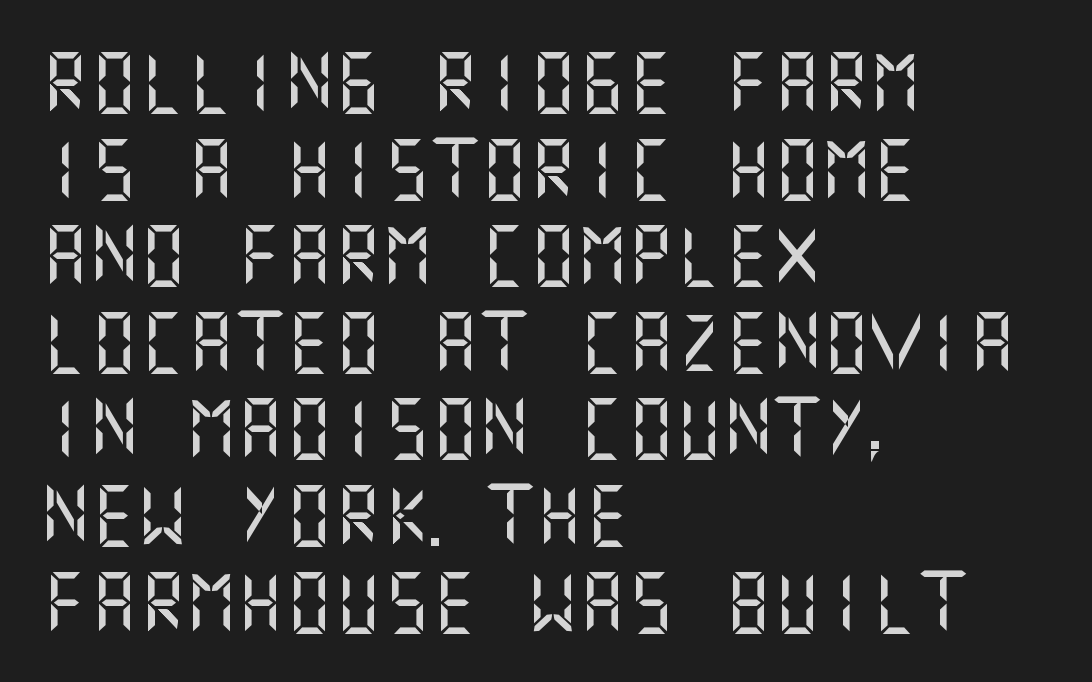
You can tell it's not italic because the verticals are truly vertical. Unlike a traditional serif, this face leaves its strokes unadorned. Interline gaps are of average width in this sample. The compositor pushed each line to the left boundary. Honestly, there is no underline to notice here at all. Is the letter spacing exaggerated? No — it looks like the ordinary default.
